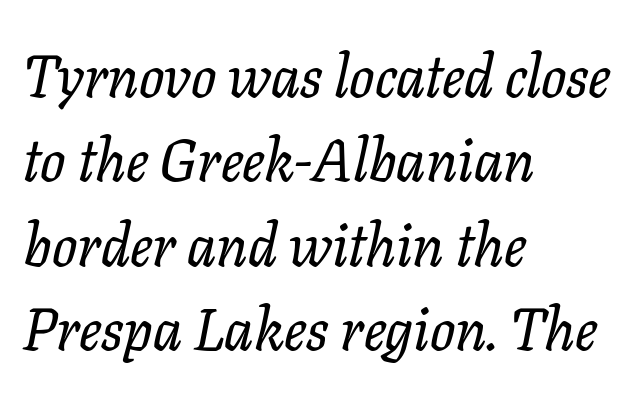
{"serif": "yes", "italic": "yes", "lean": "right", "slant_degrees": 11, "width": "normal", "stroke_contrast": "low", "x_height": "medium", "monospaced": "no", "underline": "no", "align": "left", "line_spacing": "normal", "line_spacing_ratio": 1.43, "letter_spacing": "normal", "letter_spacing_em": 0.0, "glyph_px": 59}
